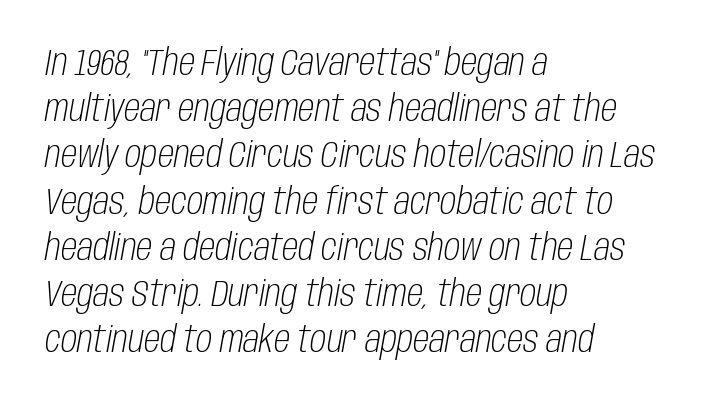
Q: Is the text bold? A: No.
Q: Is the text italic (slanted)? A: Yes, it leans right by about 10 degrees.
Q: Is the text underlined? A: No.
Q: How is the paragraph aligned? A: Left-aligned.
Q: Is the spacing between letters normal or unusually wide? A: Normal.
Q: Is the spacing between lines tight, normal or loose? A: Normal.
Q: Width (condensed, normal, or wide)? A: Condensed.
Q: Stroke contrast? A: Low.
Q: x-height? A: Large.
Q: Monospaced? A: No.
